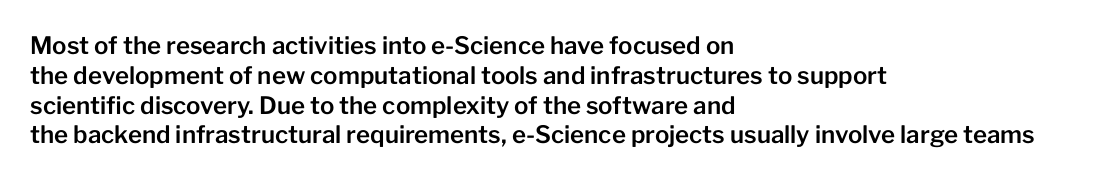
{"italic": "no", "underline": "no", "align": "left", "line_spacing_ratio": 1.24, "letter_spacing": "normal", "letter_spacing_em": 0.0, "glyph_px": 24}
